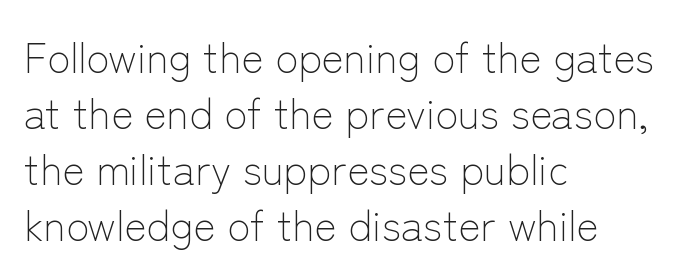
{"serif": "no", "italic": "no", "bold": "no", "weight": "light", "width": "normal", "stroke_contrast": "low", "x_height": "medium", "monospaced": "no", "underline": "no", "align": "left", "line_spacing": "normal", "line_spacing_ratio": 1.33, "letter_spacing": "normal", "letter_spacing_em": 0.0, "glyph_px": 42}
